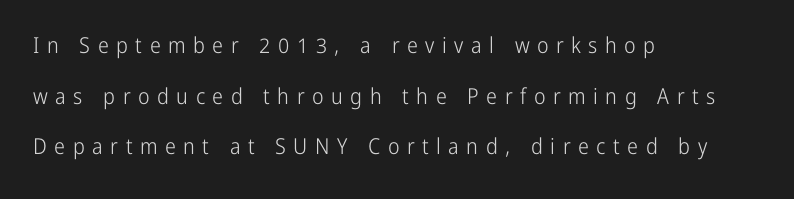
{"italic": "no", "bold": "no", "underline": "no", "align": "left", "line_spacing": "loose", "line_spacing_ratio": 2.3, "letter_spacing": "wide", "letter_spacing_em": 0.34, "glyph_px": 22}
